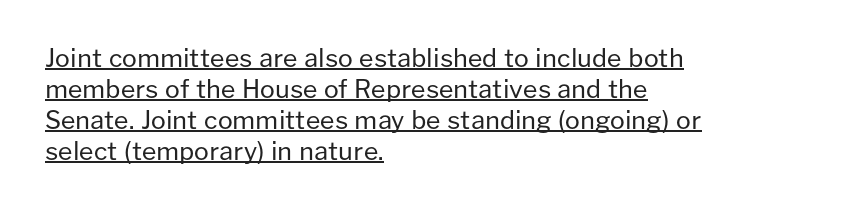
Notice how the stems are strictly vertical — no italics here. Line starts are locked; line ends wander. Each line of the rendering has a horizontal stroke beneath the glyphs. Compared with typical body copy, the letter spacing here is the same.
